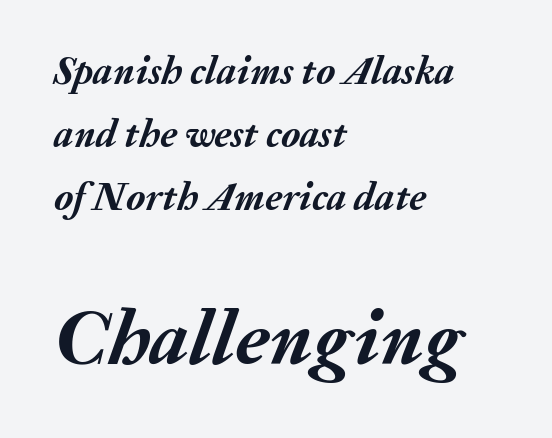
Q: Is the text bold? A: Yes.
Q: Is the text italic (slanted)? A: Yes, it leans right by about 20 degrees.
Q: Is the text underlined? A: No.
Q: How is the paragraph aligned? A: Left-aligned.
Q: Is the spacing between letters normal or unusually wide? A: Normal.
Q: Is the spacing between lines tight, normal or loose? A: Normal.
Q: Which block of text is set in a larger size, the first (top) or the second (bottom)? A: The second (bottom) one.
Q: Width (condensed, normal, or wide)? A: Normal.
Q: Stroke contrast? A: Medium.
Q: x-height? A: Medium.
Q: Monospaced? A: No.
